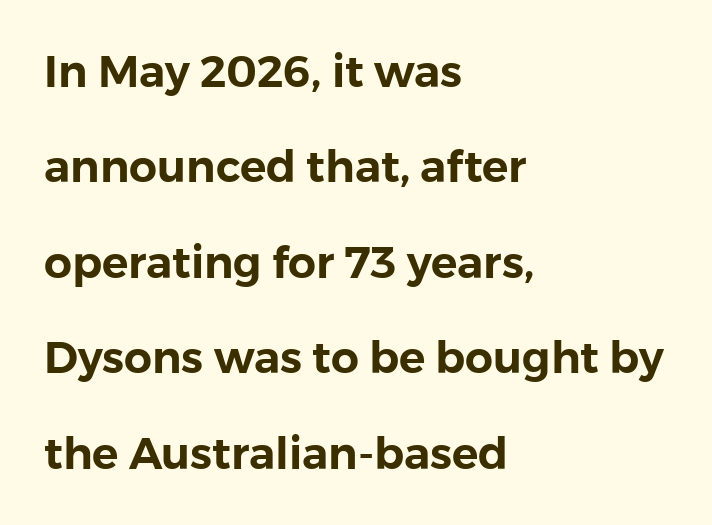
The image shows 44 px sans-serif type, upright; set left-aligned, loose line spacing (2.17x), normal letter spacing, not underlined; a medium x-height.
